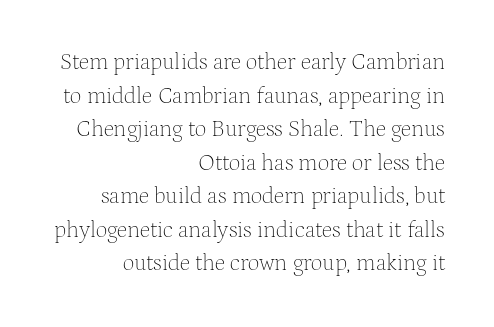
Q: Is the text bold? A: No.
Q: Is the text italic (slanted)? A: No, it is upright.
Q: Is the text underlined? A: No.
Q: How is the paragraph aligned? A: Right-aligned.
Q: Is the spacing between letters normal or unusually wide? A: Normal.
Q: Is the spacing between lines tight, normal or loose? A: Normal.
